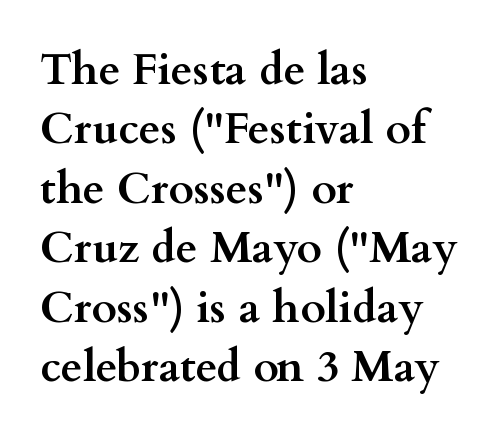
{"serif": "yes", "italic": "no", "bold": "yes", "weight": "semibold", "width": "wide", "stroke_contrast": "medium", "x_height": "small", "monospaced": "no", "underline": "no", "align": "left", "line_spacing": "normal", "line_spacing_ratio": 1.35, "letter_spacing": "normal", "letter_spacing_em": 0.0, "glyph_px": 44}
